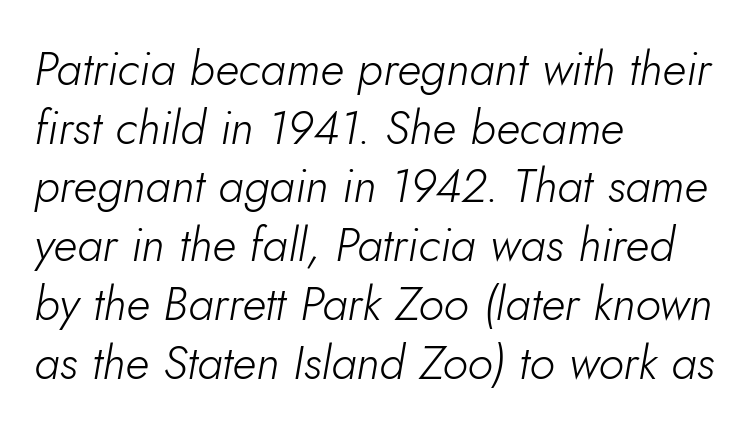
Q: Is the text bold? A: No.
Q: Is the text italic (slanted)? A: Yes, it leans right by about 5 degrees.
Q: Is the text underlined? A: No.
Q: How is the paragraph aligned? A: Left-aligned.
Q: Is the spacing between letters normal or unusually wide? A: Normal.
Q: Is the spacing between lines tight, normal or loose? A: Normal.
Q: Width (condensed, normal, or wide)? A: Normal.
Q: Stroke contrast? A: Low.
Q: x-height? A: Small.
Q: Monospaced? A: No.
